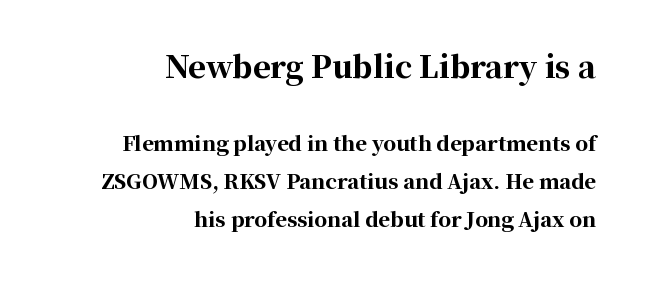
There is no visible air inserted between adjacent glyphs. Each new line begins a long way beneath the previous one. Compare the two chunks: the upper has the greater cap height. The foot of each line stays bare and open. In CSS terms this would be text-align: right. The text was rendered using a seriffed face with decorative stroke endings.
